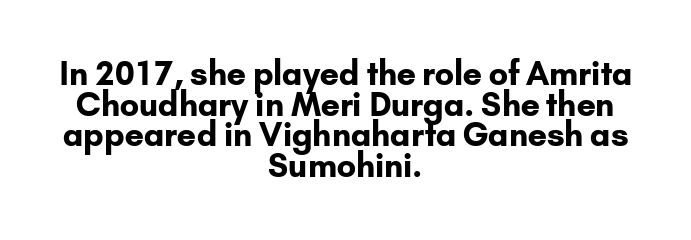
{"serif": "no", "italic": "no", "bold": "yes", "weight": "bold", "width": "normal", "stroke_contrast": "low", "x_height": "small", "monospaced": "no", "underline": "no", "align": "center", "line_spacing": "tight", "line_spacing_ratio": 0.96, "letter_spacing": "normal", "letter_spacing_em": 0.0, "glyph_px": 32}
